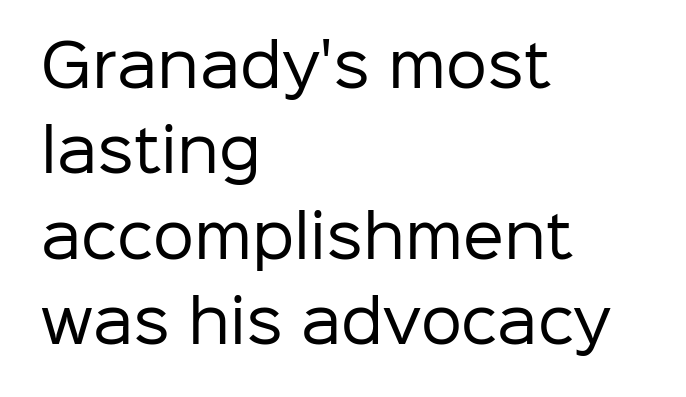
{"serif": "no", "italic": "no", "bold": "no", "weight": "regular", "width": "normal", "stroke_contrast": "low", "x_height": "medium", "monospaced": "no", "underline": "no", "align": "left", "line_spacing": "normal", "line_spacing_ratio": 1.47, "letter_spacing": "normal", "letter_spacing_em": 0.0, "glyph_px": 58}
